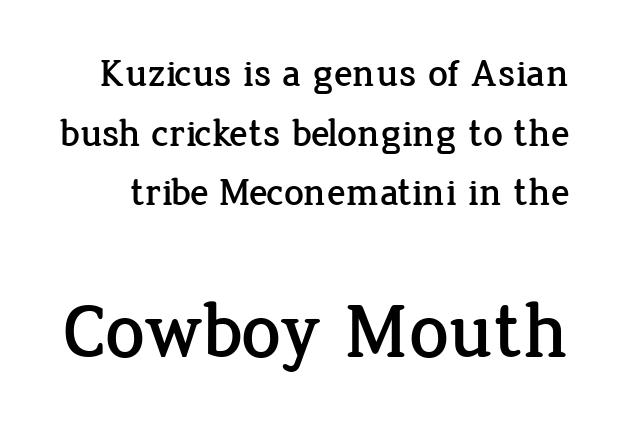
The specimen omits any rule beneath the text block's lines. Vertical spacing — default. Proportional: the letters do not fall into vertical columns. I'd call this a serif setting — the letters wear small feet. This rendering leaves character spacing at its baseline value. Does the bottom block carry the larger type? Yes, it does.
